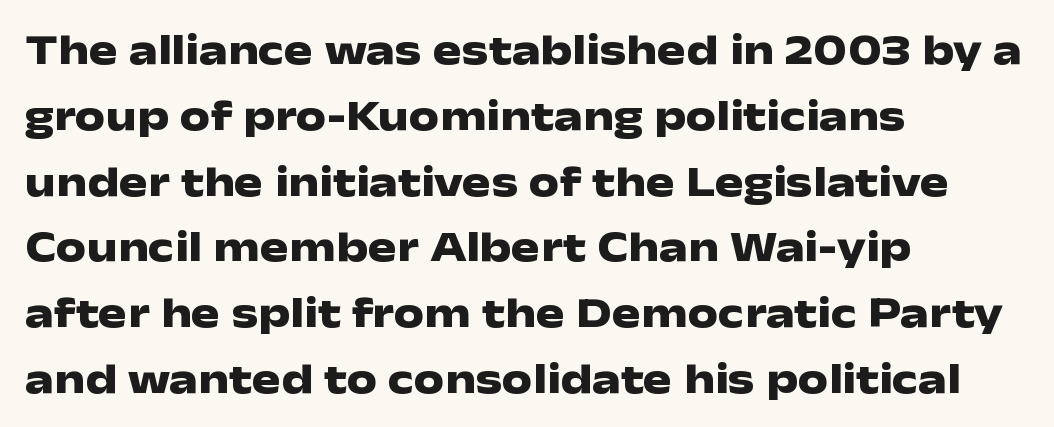
{"serif": "no", "italic": "no", "bold": "yes", "weight": "heavy", "width": "wide", "stroke_contrast": "low", "x_height": "medium", "monospaced": "no", "underline": "no", "align": "left", "line_spacing": "normal", "line_spacing_ratio": 1.53, "letter_spacing": "normal", "letter_spacing_em": 0.0, "glyph_px": 43}
